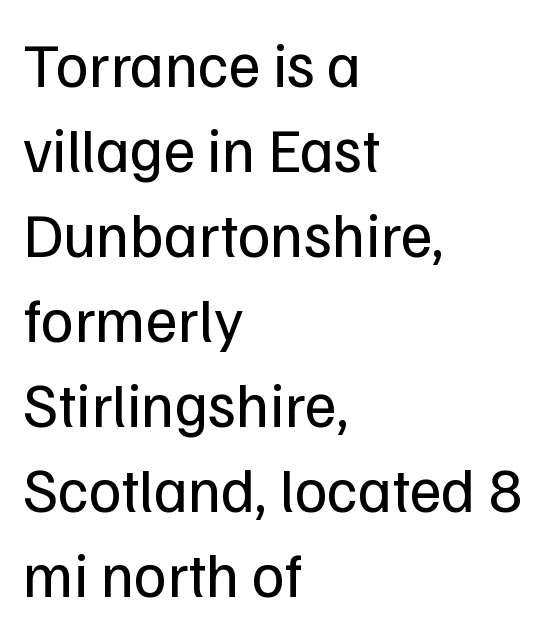
Q: Is the text bold? A: No.
Q: Is the text italic (slanted)? A: No, it is upright.
Q: Is the typeface a serif or a sans-serif typeface? A: Sans-serif.
Q: Is the text underlined? A: No.
Q: How is the paragraph aligned? A: Left-aligned.
Q: Is the spacing between letters normal or unusually wide? A: Normal.
Q: Is the spacing between lines tight, normal or loose? A: Normal.
Q: Width (condensed, normal, or wide)? A: Normal.
Q: Stroke contrast? A: Low.
Q: x-height? A: Medium.
Q: Monospaced? A: No.
